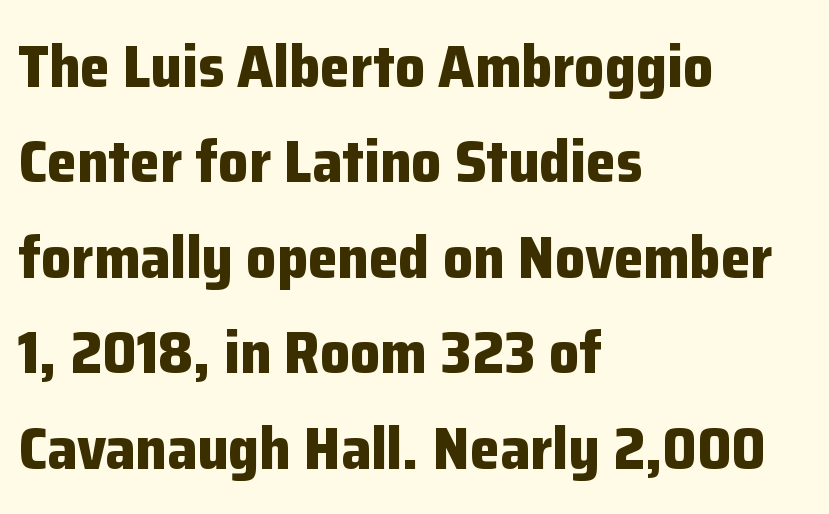
Standard letterfit; no display-style spreading of the glyphs. Proportional: the letters do not fall into vertical columns. If you drew a line through each stem, it would be perfectly vertical. The words here are not underlined.
